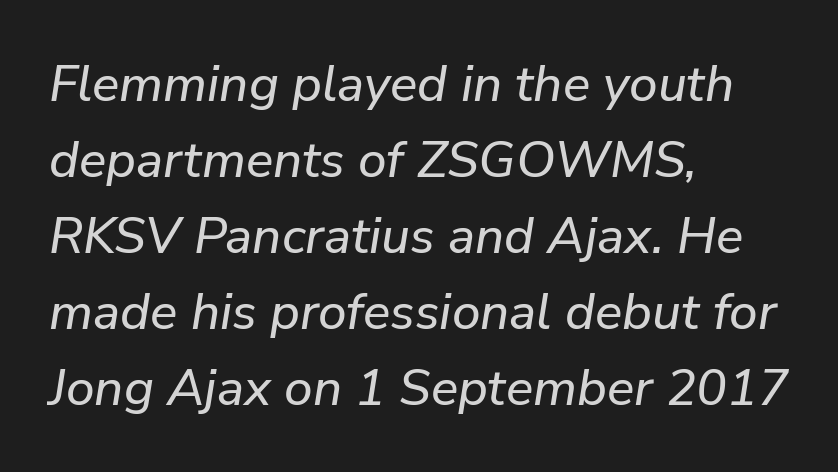
The ragged edge is on the right, which tells us the setting is flush left. Unmarked baselines from the first word to the last. Characters follow at the spacing the type designer built in. Looks like regular typesetting: each glyph gets only the width it needs. The passage shown stacks its lines at a standard gap. The glyphs look as if they've been sheared to an angle.
